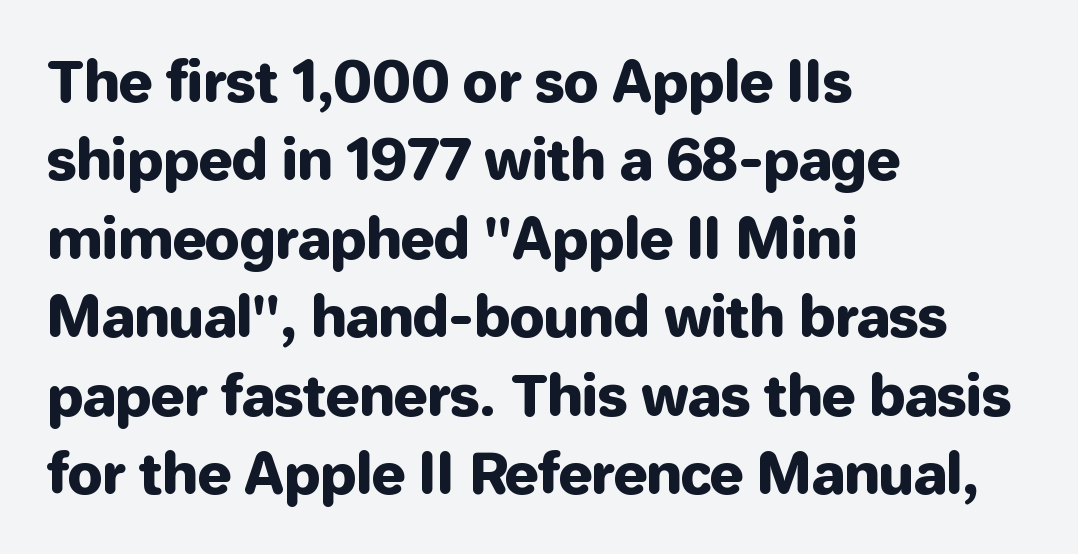
The image shows 56 px sans-serif type, upright; set left-aligned, normal line spacing (1.4x), normal letter spacing, not underlined; low stroke contrast and a medium x-height.
